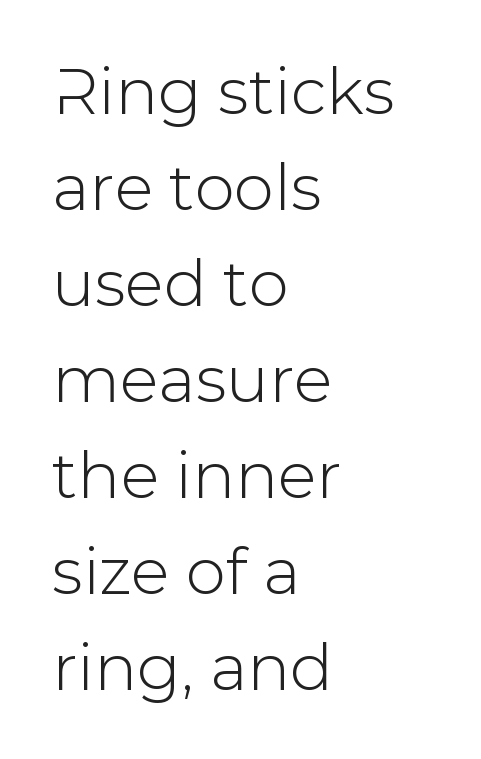
The image shows 64 px sans-serif type, upright; set left-aligned, normal line spacing (1.5x), normal letter spacing, not underlined; low stroke contrast and a medium x-height.
